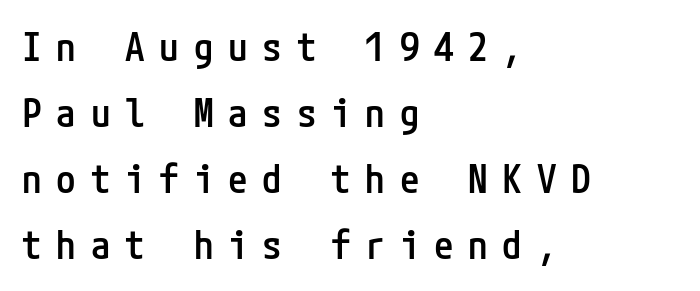
The image shows 39 px semibold, condensed sans-serif type, upright; set left-aligned, normal line spacing (1.69x), unusually wide letter spacing (+0.38 em), not underlined; low stroke contrast and a medium x-height.
